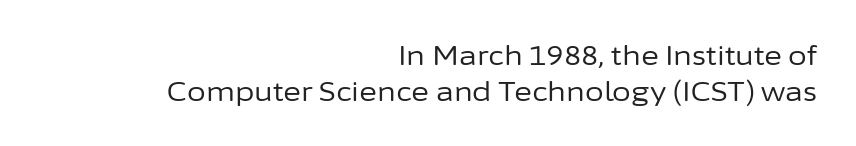
{"italic": "no", "bold": "no", "underline": "no", "align": "right", "line_spacing": "normal", "line_spacing_ratio": 1.33, "letter_spacing": "normal", "letter_spacing_em": 0.0, "glyph_px": 27}
